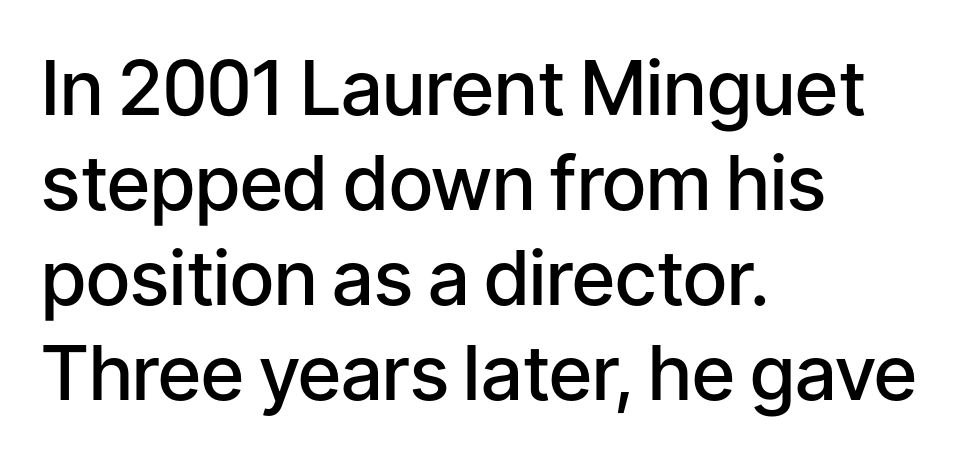
{"serif": "no", "italic": "no", "bold": "semi", "weight": "semibold", "width": "normal", "stroke_contrast": "low", "x_height": "medium", "monospaced": "no", "underline": "no", "align": "left", "line_spacing": "normal", "line_spacing_ratio": 1.25, "letter_spacing": "normal", "letter_spacing_em": 0.0, "glyph_px": 76}
